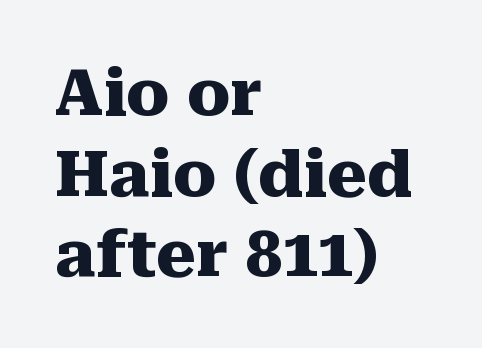
Line starts are locked; line ends wander. You can tell from the footed stems that serif type was used. Bold? Absolutely — the strokes are thick and heavy. Proportional: the letters do not fall into vertical columns. Nope, not italic — everything's standing straight. The lines sit at an ordinary, default distance from one another.
